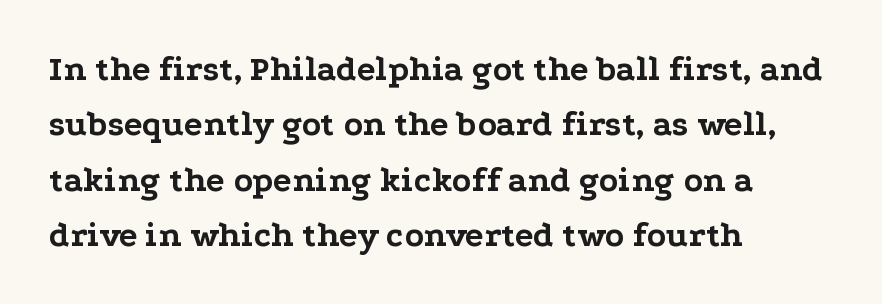
The image shows 35 px bold, wide serif type, upright; set left-aligned, normal line spacing (1.58x), normal letter spacing, not underlined; low stroke contrast and a medium x-height.
